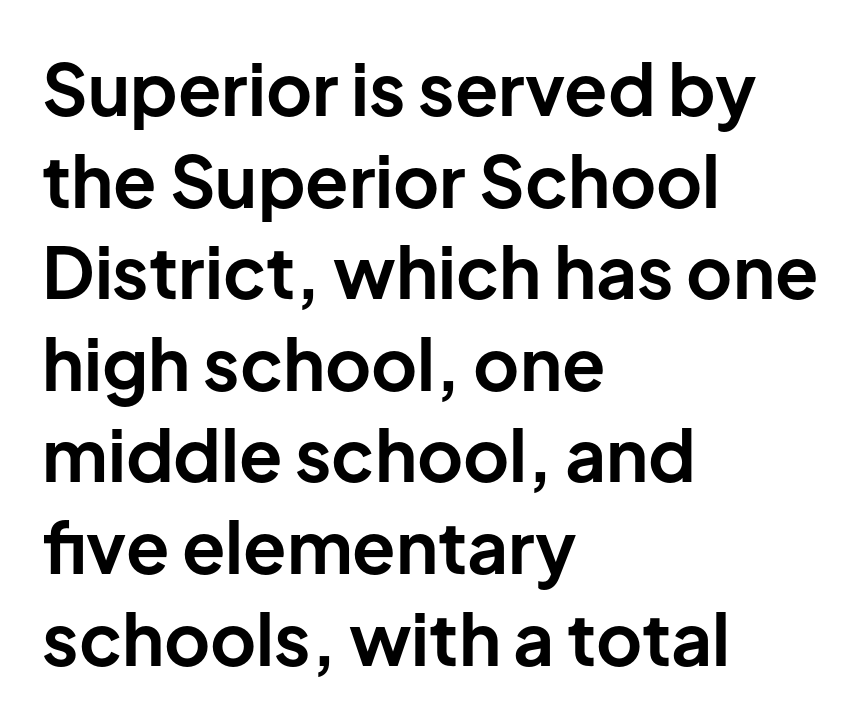
A bare baseline throughout the passage. The vertical gap from one line to the next is medium. Honestly, the letter spacing is just normal — you wouldn't notice it. Caption: bold face, heavy strokes. The passage shown is typed in a proportional face where columns would drift.
